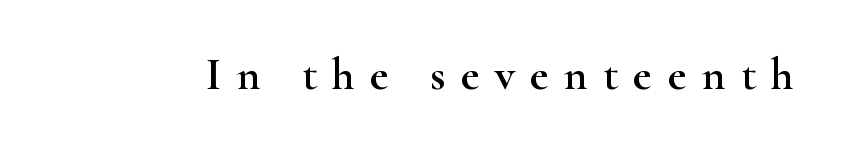
{"serif": "yes", "italic": "no", "width": "wide", "stroke_contrast": "high", "x_height": "small", "monospaced": "no", "underline": "no", "letter_spacing": "wide", "letter_spacing_em": 0.34, "glyph_px": 45}
